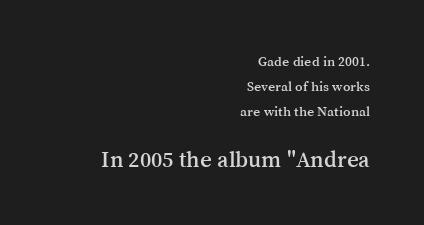
This sample is right-justified, so line beginnings fall wherever the words allow. Unmarked baselines from the first word to the last. Is the letter spacing exaggerated? No — it looks like the ordinary default. The font's upright variant was chosen for this text. The later block is typeset at a bigger size than the earlier block.
